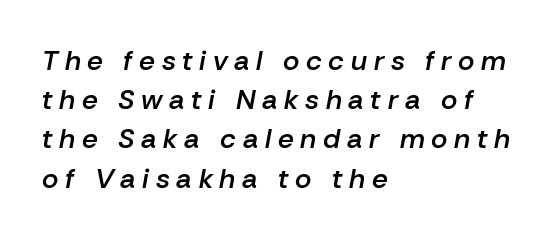
Line spacing here is normal. The letters advance in unequal steps, a hallmark of proportional type. This rendering features lettering with no underline. Notice how the passage keeps a crisp vertical edge on the left only.
